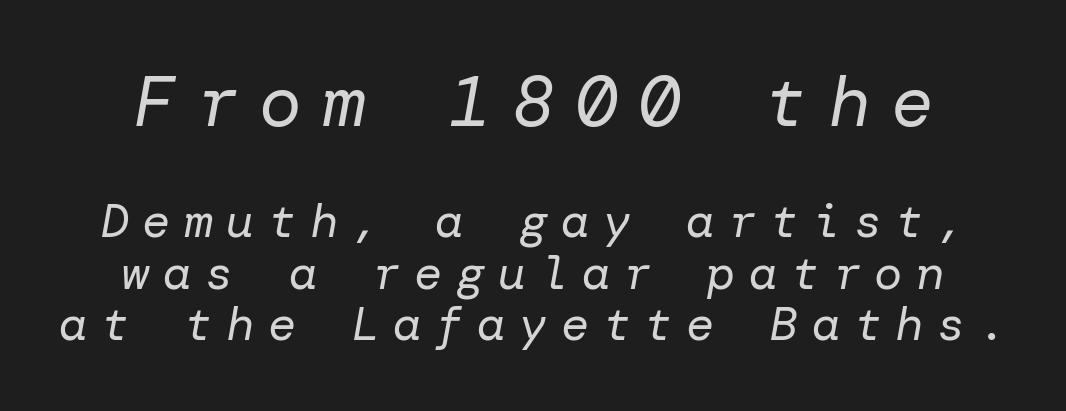
Spacing between characters has been opened up far beyond the box default. When letters slant like this, we call the style italic. Whoever set this made the first block the dominant, larger element. Rule under the text: the space is simply empty. The block of text is dense from top to bottom, with scant space between rows.
